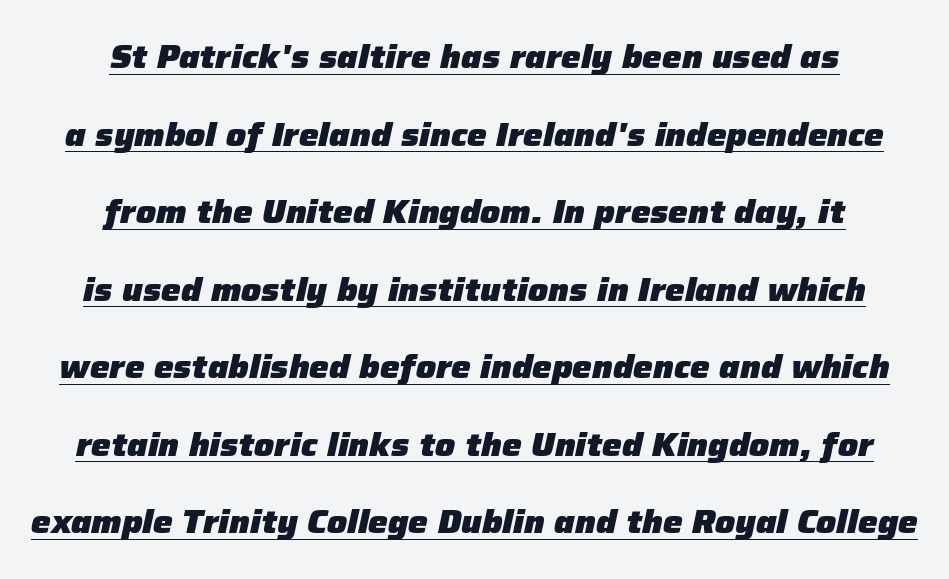
Does extra space separate the letters? No, they use regular spacing. Is there much room between lines? Yes — plenty of vertical air separates them. Line starts and ends both wander, symmetrically. Emphasis by weight is at full strength: bold.
